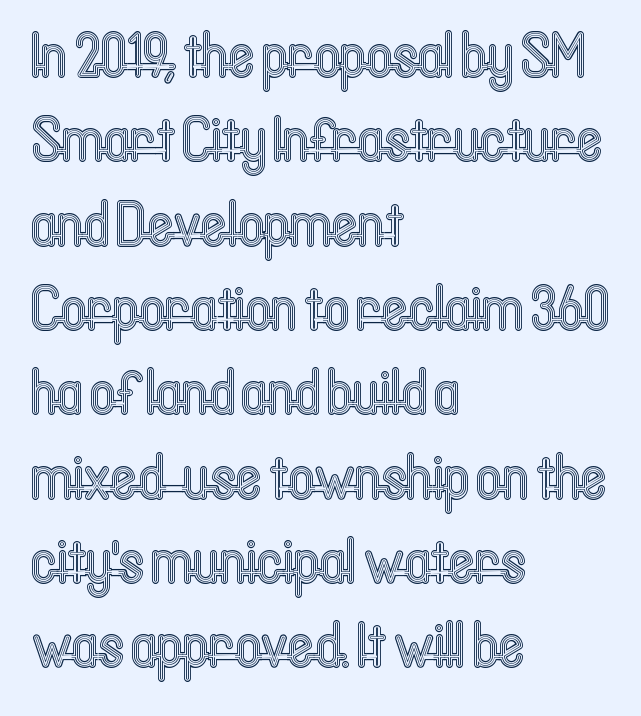
{"italic": "no", "width": "condensed", "x_height": "medium", "monospaced": "no", "underline": "no", "align": "left", "line_spacing": "normal", "line_spacing_ratio": 1.36, "letter_spacing": "normal", "letter_spacing_em": 0.0, "glyph_px": 62}
